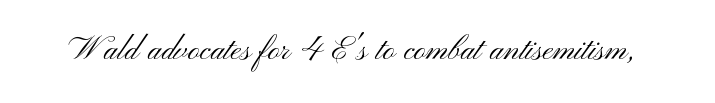
Q: Is the text bold? A: No.
Q: Is the text italic (slanted)? A: Yes.
Q: Is the typeface a serif or a sans-serif typeface? A: Sans-serif.
Q: Is the text underlined? A: No.
Q: Is the spacing between letters normal or unusually wide? A: Normal.
Q: Width (condensed, normal, or wide)? A: Wide.
Q: Stroke contrast? A: Medium.
Q: x-height? A: Small.
Q: Monospaced? A: No.
